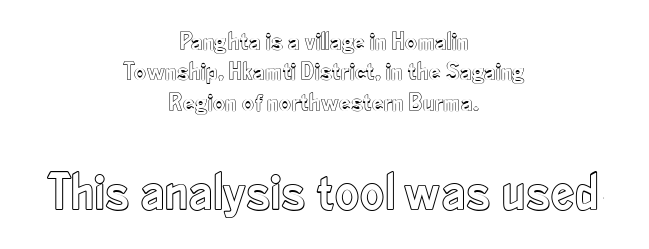
Q: Is the text italic (slanted)? A: No, it is upright.
Q: Is the text underlined? A: No.
Q: How is the paragraph aligned? A: Centered.
Q: Is the spacing between letters normal or unusually wide? A: Normal.
Q: Which block of text is set in a larger size, the first (top) or the second (bottom)? A: The second (bottom) one.
Q: Width (condensed, normal, or wide)? A: Condensed.
Q: x-height? A: Small.
Q: Monospaced? A: No.
